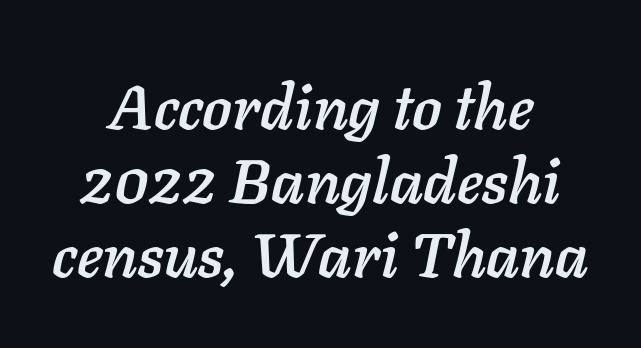
Q: Is the text italic (slanted)? A: Yes, it leans right by about 11 degrees.
Q: Is the text underlined? A: No.
Q: How is the paragraph aligned? A: Centered.
Q: Is the spacing between letters normal or unusually wide? A: Normal.
Q: Width (condensed, normal, or wide)? A: Normal.
Q: Stroke contrast? A: Low.
Q: x-height? A: Medium.
Q: Monospaced? A: No.
